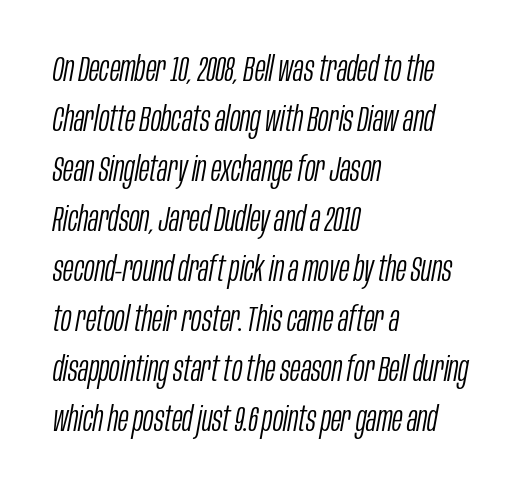
Q: Is the text bold? A: No.
Q: Is the text italic (slanted)? A: Yes, it leans right by about 10 degrees.
Q: Is the text underlined? A: No.
Q: How is the paragraph aligned? A: Left-aligned.
Q: Is the spacing between letters normal or unusually wide? A: Normal.
Q: Is the spacing between lines tight, normal or loose? A: Normal.
Q: Width (condensed, normal, or wide)? A: Condensed.
Q: Stroke contrast? A: Low.
Q: x-height? A: Large.
Q: Monospaced? A: No.
